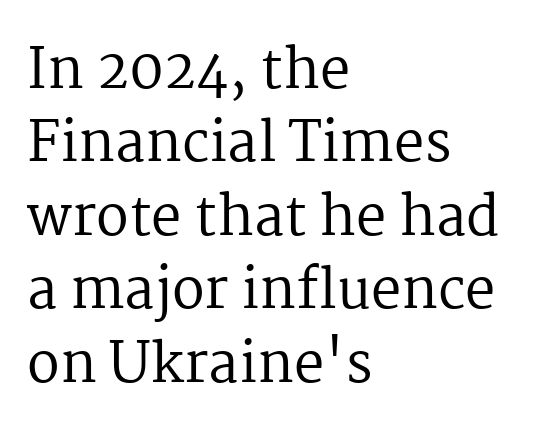
The image shows 54 px regular-weight serif type, upright; set left-aligned, normal line spacing (1.36x), normal letter spacing, not underlined; medium stroke contrast and a medium x-height.
